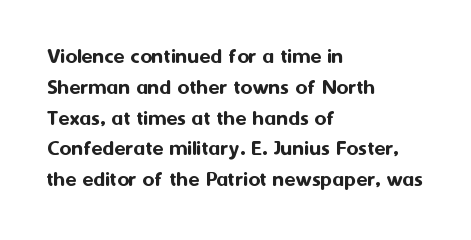
Q: Is the text italic (slanted)? A: No, it is upright.
Q: Is the text underlined? A: No.
Q: How is the paragraph aligned? A: Left-aligned.
Q: Is the spacing between letters normal or unusually wide? A: Normal.
Q: Is the spacing between lines tight, normal or loose? A: Normal.
